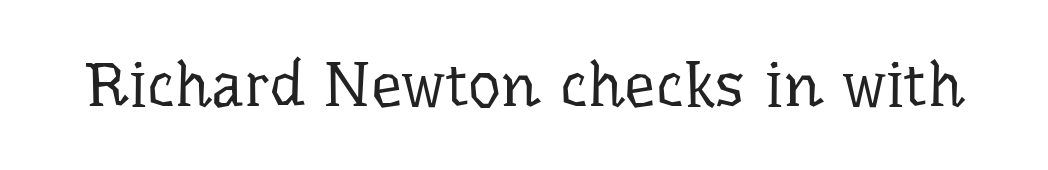
Posture: upright roman. Regarding serifs, this sample has them. The words here are not underlined. Here the glyphs are tracked normally, forming tight word shapes. Is this a fixed-width face? No — the glyphs have proportional, varying widths.
